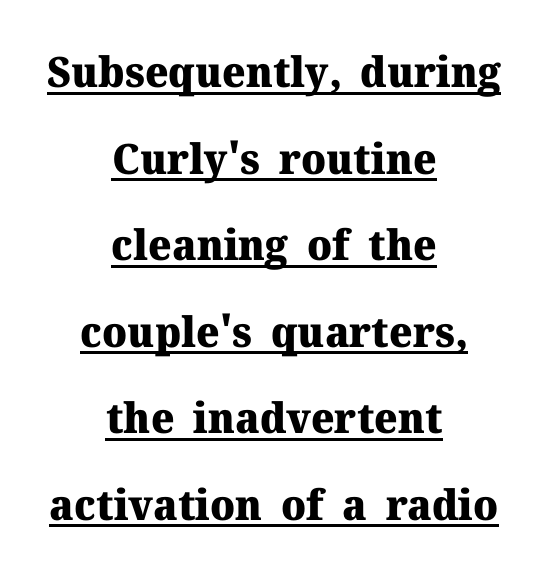
The image shows 42 px heavy serif type, upright; set centered, loose line spacing (2.06x), normal letter spacing, underlined; medium stroke contrast and a medium x-height.
